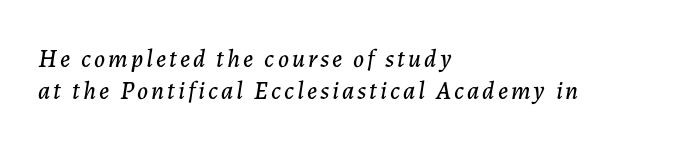
Q: Is the text italic (slanted)? A: Yes, it leans right by about 7 degrees.
Q: Is the text underlined? A: No.
Q: How is the paragraph aligned? A: Left-aligned.
Q: Is the spacing between lines tight, normal or loose? A: Normal.
